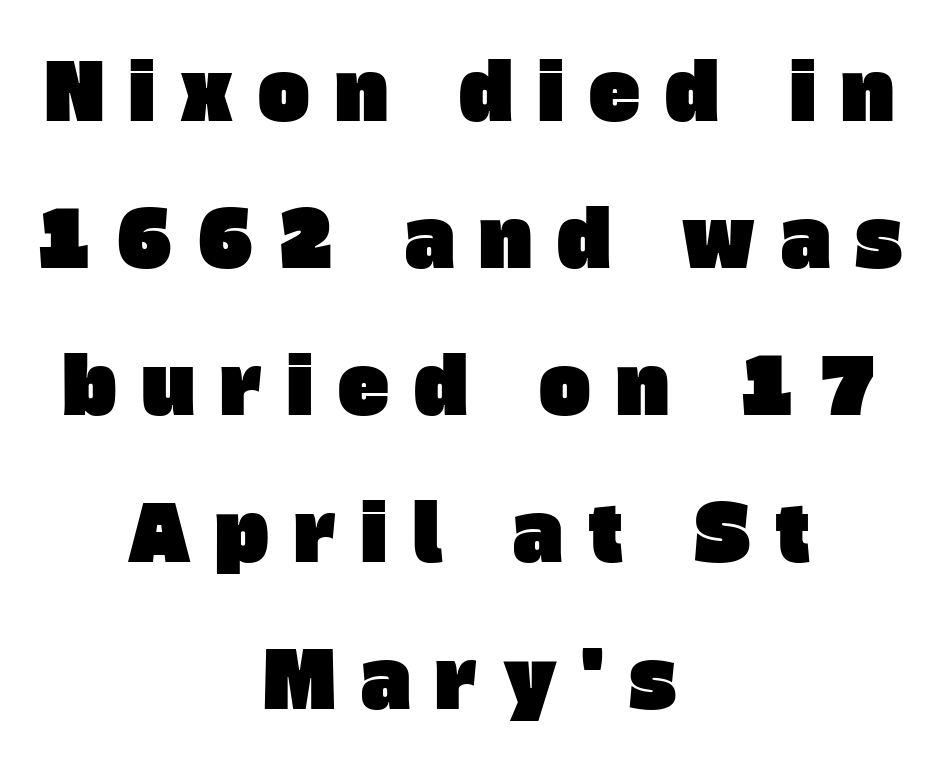
The image shows 77 px sans-serif type; set centered, loose line spacing (1.91x), unusually wide letter spacing (+0.33 em), not underlined; low stroke contrast and a large x-height.
